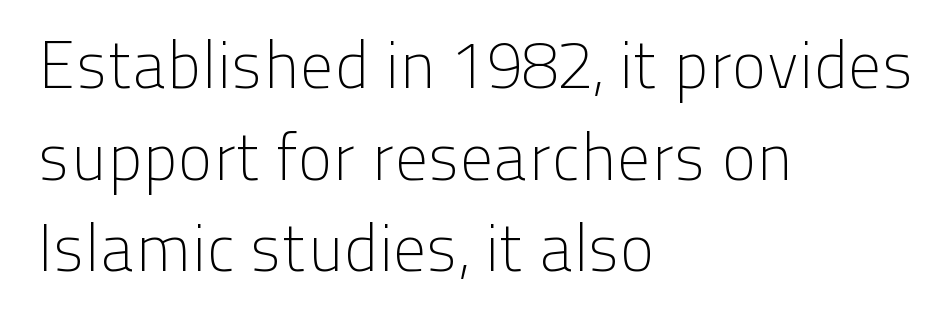
Q: Is the text bold? A: No.
Q: Is the text italic (slanted)? A: No, it is upright.
Q: Is the typeface a serif or a sans-serif typeface? A: Sans-serif.
Q: Is the text underlined? A: No.
Q: How is the paragraph aligned? A: Left-aligned.
Q: Is the spacing between letters normal or unusually wide? A: Normal.
Q: Is the spacing between lines tight, normal or loose? A: Normal.
Q: Width (condensed, normal, or wide)? A: Normal.
Q: Stroke contrast? A: Low.
Q: x-height? A: Medium.
Q: Monospaced? A: No.
